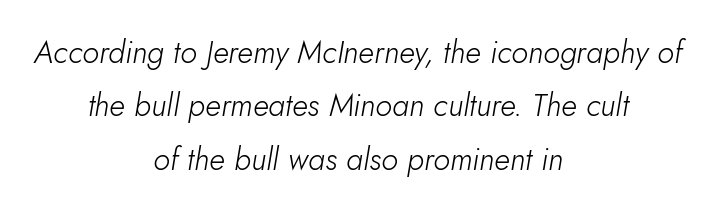
If you folded the block vertically in half, each line would mirror itself in length. A typesetter would call this proportional, since set widths differ per character. The characters are drawn with everyday or finer stroke widths. Letters rest on an invisible, unmarked baseline. Students, note that the glyphs here touch the page at normal intervals. The axis of the letterforms is tilted away from vertical.
